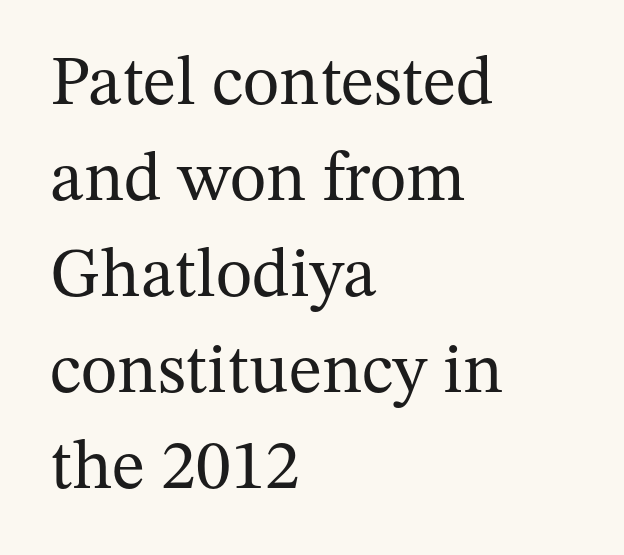
The image shows 70 px regular-weight serif type, upright; set left-aligned, normal line spacing (1.37x), normal letter spacing, not underlined; medium stroke contrast and a medium x-height.
